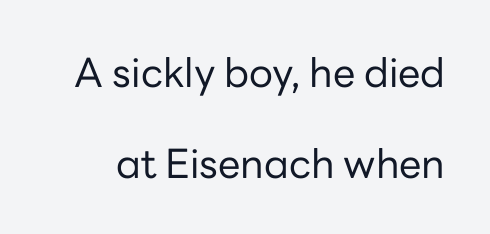
Look at the bottom of the vertical strokes: they stop flat, with no serifs. Each row of text sits above clean, open space. Character widths vary here, with narrow letters taking less room than wide ones. If you measured baseline to baseline, you'd find a long distance. Glyph-to-glyph distance matches everyday printed text. Vertical strokes here are truly vertical.
